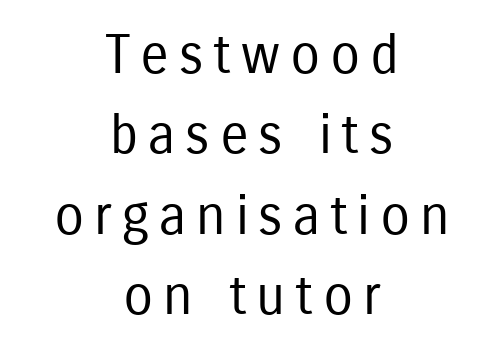
{"serif": "no", "italic": "no", "bold": "no", "weight": "regular", "width": "condensed", "stroke_contrast": "low", "x_height": "medium", "monospaced": "no", "underline": "no", "align": "center", "line_spacing": "normal", "line_spacing_ratio": 1.49, "glyph_px": 54}
